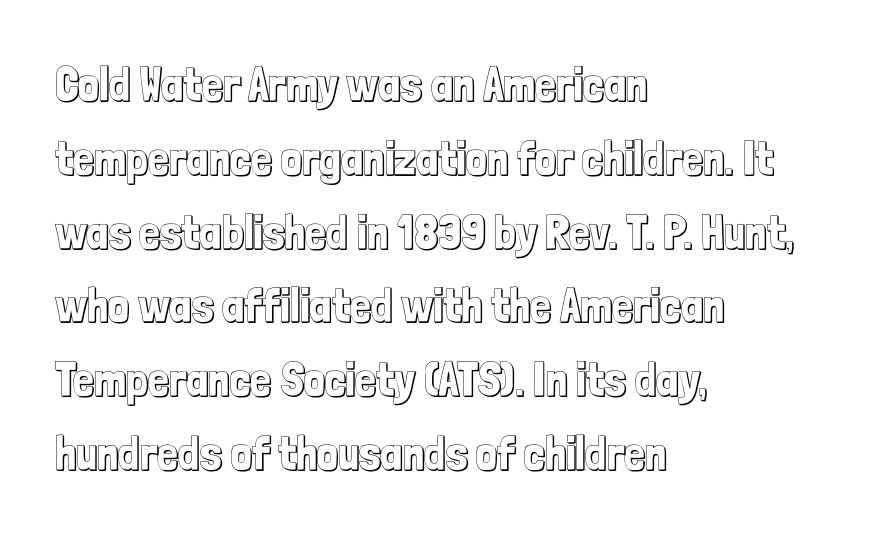
The image shows 47 px condensed type, upright; set left-aligned, normal line spacing (1.57x), normal letter spacing, not underlined; a medium x-height.
